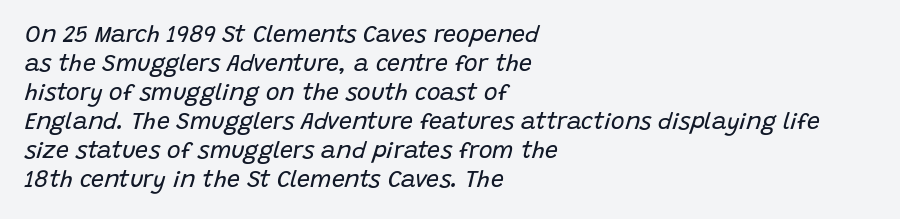
Leftover space on each line is placed entirely after the last word. Observe the lean: these are italic letterforms. The typeface has the unassuming heft of standard copy or less. The rows are spaced the way most documents space them. Check under the words: just untouched page.
